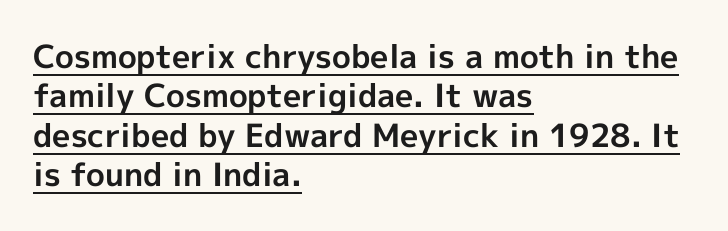
All the whitespace from short lines collects on the right. Typographically, this falls in the sans-serif category. Compared with typical body copy, the letter spacing here is the same. Ordinary non-slanted type is in use.
